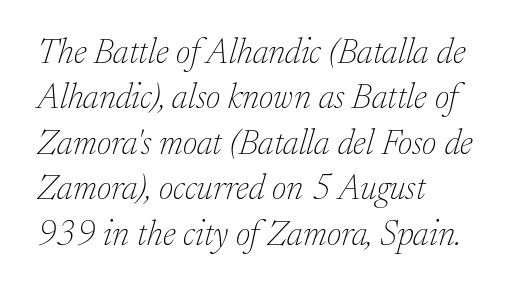
The image shows 35 px thin serif type, italic (leaning right); set left-aligned, normal line spacing (1.3x), normal letter spacing, not underlined; low stroke contrast and a medium x-height.
